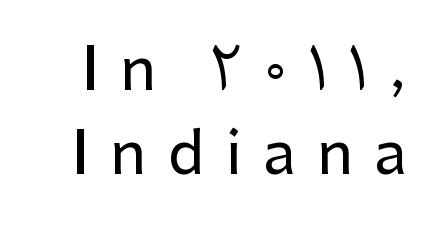
The image shows 59 px sans-serif type, upright; set normal line spacing (1.43x), unusually wide letter spacing (+0.36 em), not underlined; low stroke contrast and a medium x-height.
